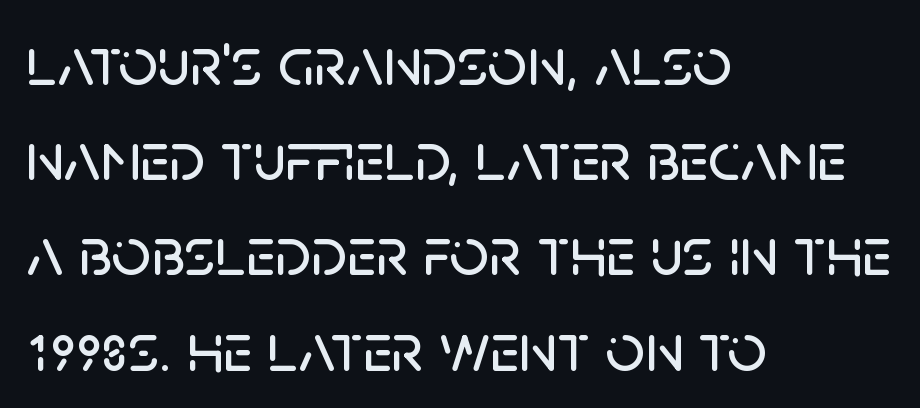
The paragraph shown leans on its left margin. Regarding leading, the lines here are spaced in the standard way. Here the glyphs are tracked normally, forming tight word shapes. If you drew a line through each stem, it would be perfectly vertical. Proportional: the letters do not fall into vertical columns. The words here are not underlined.
